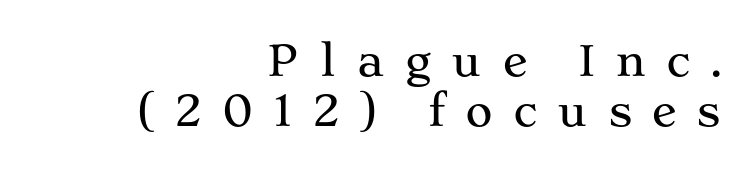
{"serif": "yes", "italic": "no", "width": "wide", "stroke_contrast": "medium", "x_height": "medium", "monospaced": "no", "underline": "no", "align": "right", "line_spacing_ratio": 1.2, "letter_spacing": "wide", "letter_spacing_em": 0.47, "glyph_px": 42}
